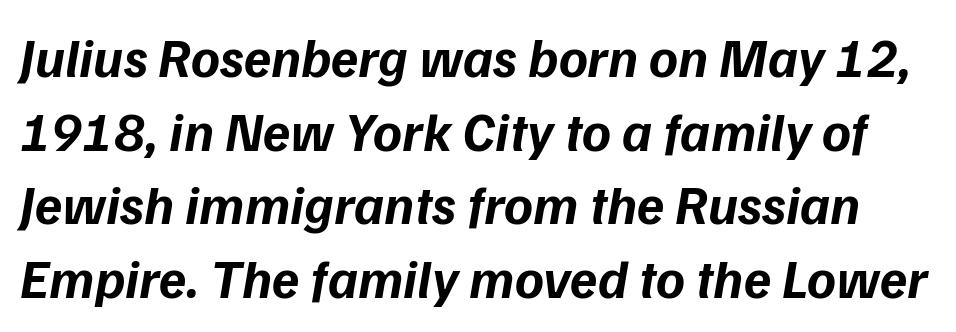
The image shows 55 px bold type, italic (leaning right); set normal line spacing (1.34x), normal letter spacing, not underlined; low stroke contrast and a medium x-height.
